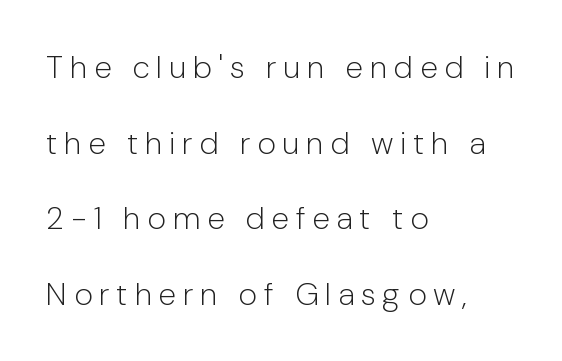
Q: Is the text bold? A: No.
Q: Is the text italic (slanted)? A: No, it is upright.
Q: Is the typeface a serif or a sans-serif typeface? A: Sans-serif.
Q: Is the text underlined? A: No.
Q: How is the paragraph aligned? A: Left-aligned.
Q: Is the spacing between letters normal or unusually wide? A: Unusually wide.
Q: Is the spacing between lines tight, normal or loose? A: Loose.
Q: Width (condensed, normal, or wide)? A: Normal.
Q: Stroke contrast? A: Low.
Q: x-height? A: Medium.
Q: Monospaced? A: No.
